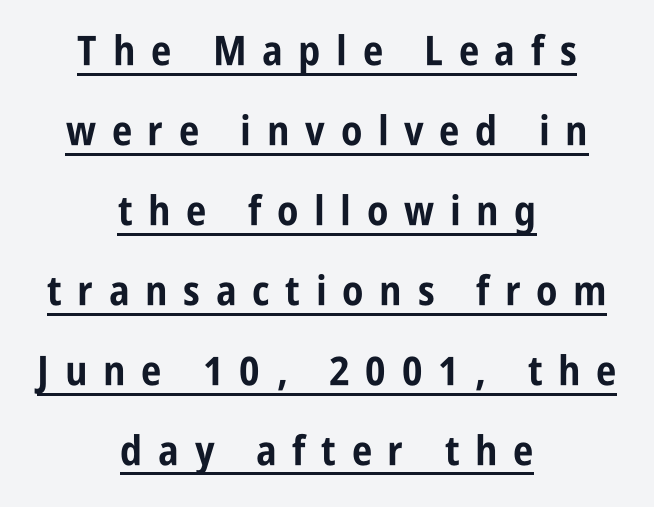
Neither beginnings nor endings align; midpoints do. The type family on display is of the sans-serif kind. Each letter keeps its own natural width here, so spacing adapts to shape. The tracking jumps out immediately: characters are airy and widely separated. Beneath each row of characters lies a ruled line.
